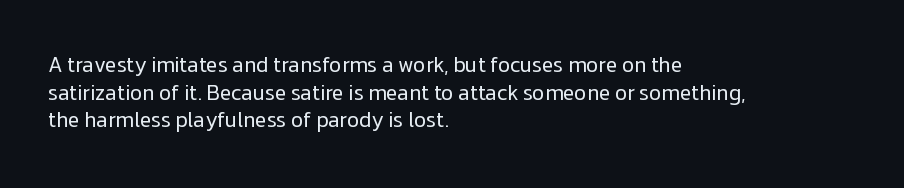
Q: Is the text bold? A: No.
Q: Is the text italic (slanted)? A: No, it is upright.
Q: Is the text underlined? A: No.
Q: How is the paragraph aligned? A: Left-aligned.
Q: Is the spacing between letters normal or unusually wide? A: Normal.
Q: Is the spacing between lines tight, normal or loose? A: Normal.
